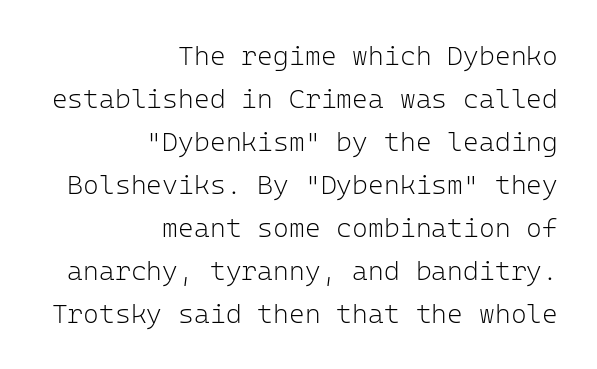
The letters sit at their default tracking, neither squeezed nor spread. Honestly, the row spacing looks completely unremarkable. Visually the block forms a straight wall on the right and a jagged coastline on the left. This sample uses an upright cut, with every glyph sitting square on the baseline. The space beneath each line is pristine and unruled. No heavy texture on the line: the type isn't bold.
